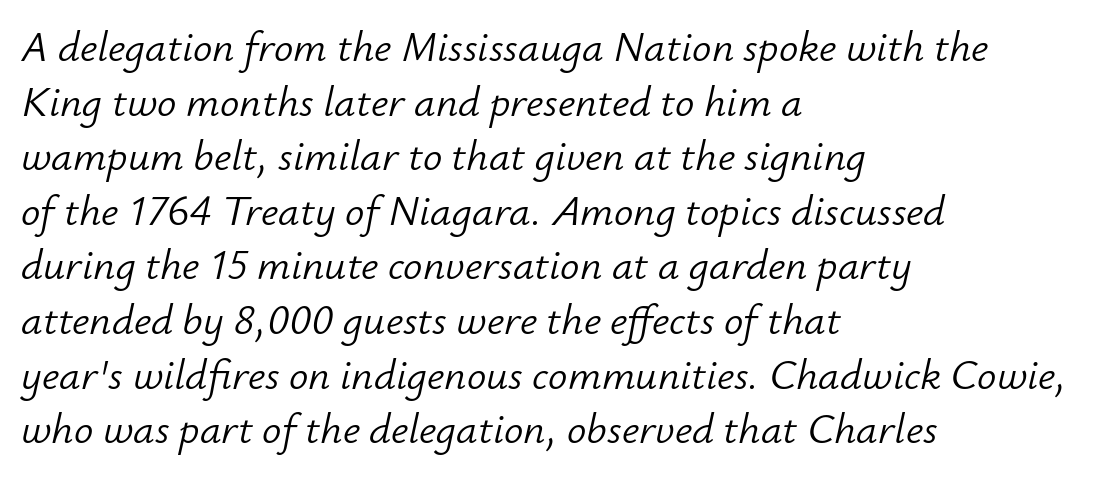
Italic: yes, the glyphs are oblique. Letter spacing: default. Quick note: interline space is typical. Descender tails drop into unmarked territory.
